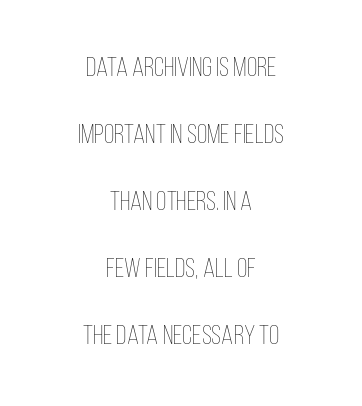
In terms of letterspacing, this is plain default setting. Is the type heavy? It reads as light-to-regular instead. Notice the wide empty band between every row — that's loose leading. Unmarked baselines from the first word to the last.
